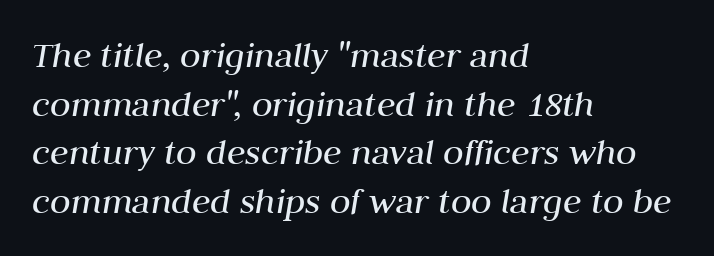
The line texture is even and compact thanks to regular tracking. Line starts are locked; line ends wander. Rows of type keep a routine distance in the vertical direction. The characters are drawn with everyday or finer stroke widths.
